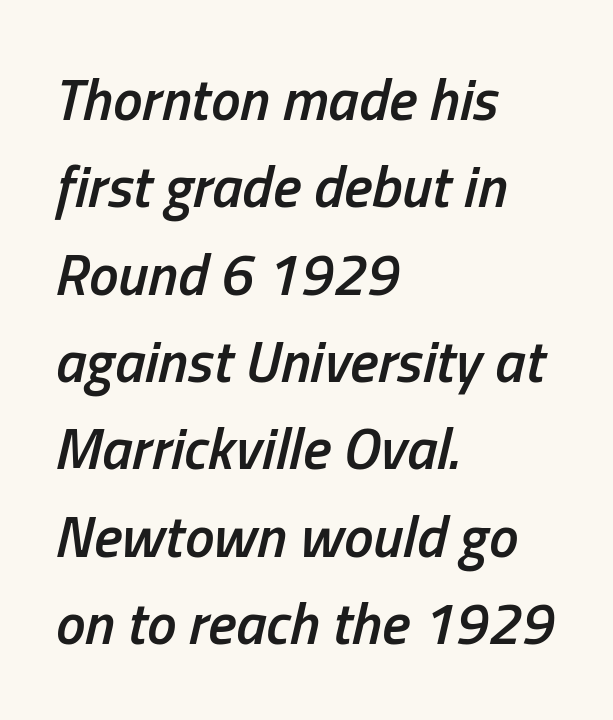
{"italic": "yes", "lean": "right", "slant_degrees": 13, "bold": "semi", "weight": "semibold", "width": "condensed", "stroke_contrast": "low", "x_height": "medium", "monospaced": "no", "underline": "no", "align": "left", "line_spacing": "normal", "line_spacing_ratio": 1.48, "letter_spacing": "normal", "letter_spacing_em": 0.0, "glyph_px": 59}
